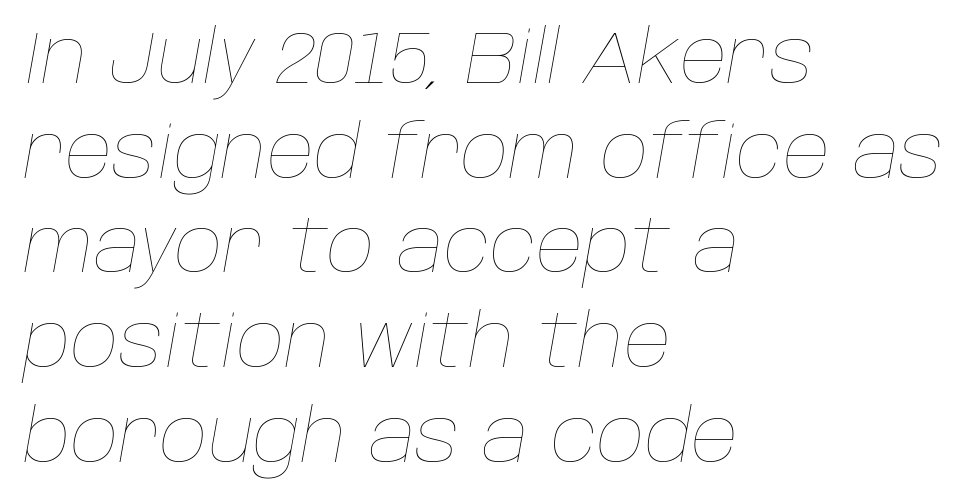
The image shows 74 px thin type, italic (leaning right); set left-aligned, normal line spacing (1.28x), normal letter spacing, not underlined; low stroke contrast and a large x-height.
